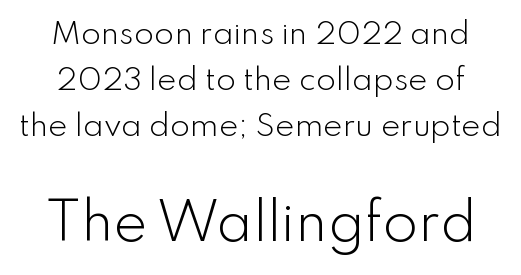
Serif or sans? Sans — the stroke terminals are bare. These two chunks differ in scale, with the bottom chunk taking the larger measure. Rendered with straight, roman letterforms. Stems and bowls with no extra thickness — not bold. What stands out about the letter spacing? Nothing — it is the standard amount. Students, observe: this is what conventionally led text looks like.
